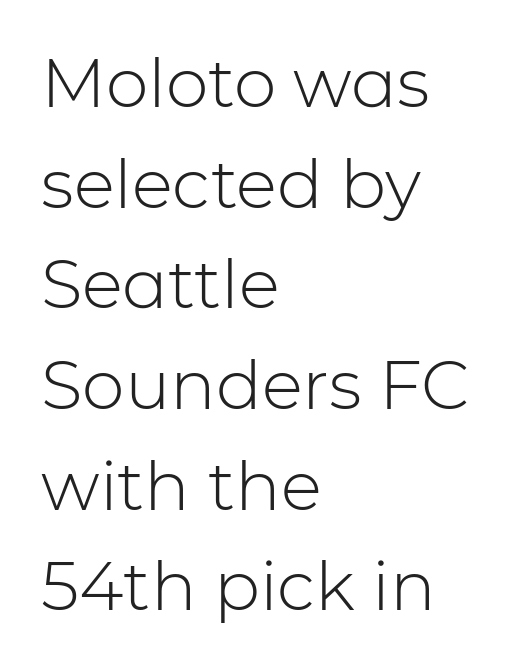
The image shows 68 px light sans-serif type, upright; set left-aligned, normal line spacing (1.48x), normal letter spacing, not underlined; low stroke contrast and a medium x-height.
